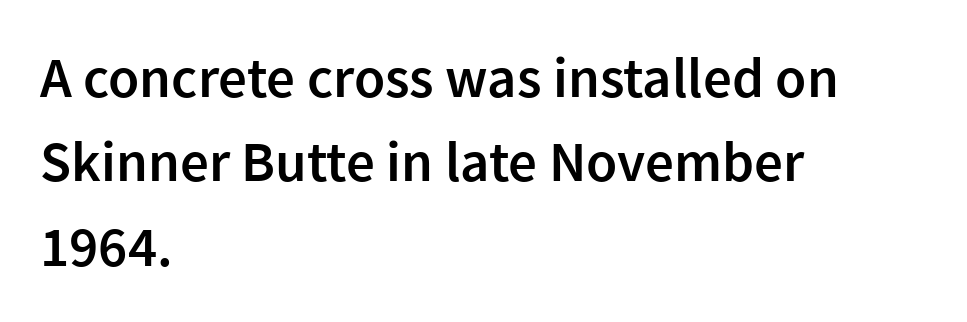
{"serif": "no", "italic": "no", "bold": "semi", "weight": "semibold", "width": "normal", "stroke_contrast": "low", "x_height": "medium", "monospaced": "no", "underline": "no", "align": "left", "line_spacing": "normal", "line_spacing_ratio": 1.48, "letter_spacing": "normal", "letter_spacing_em": 0.0, "glyph_px": 57}
